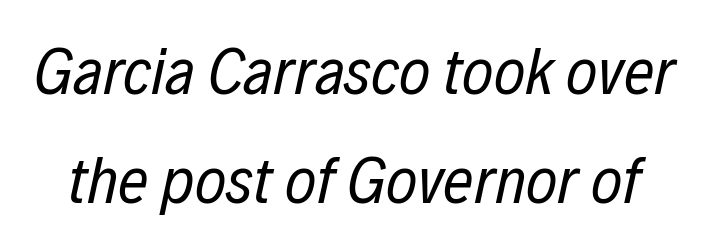
{"italic": "yes", "lean": "right", "slant_degrees": 12, "bold": "no", "weight": "regular", "width": "condensed", "stroke_contrast": "low", "x_height": "medium", "monospaced": "no", "underline": "no", "line_spacing": "normal", "line_spacing_ratio": 1.62, "letter_spacing": "normal", "letter_spacing_em": 0.0, "glyph_px": 67}
